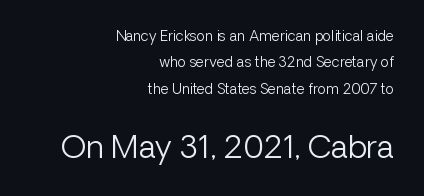
These lines are rendered in a variable-pitch font. You can tell from the bare stems that sans-serif type was used. Which margin do the lines hug? The right one — the left edge is uneven. This reads as an unemphasized weight, regular at the heaviest. The block sitting lower on the canvas is the one with enlarged characters. Notice how the stems are strictly vertical — no italics here.
